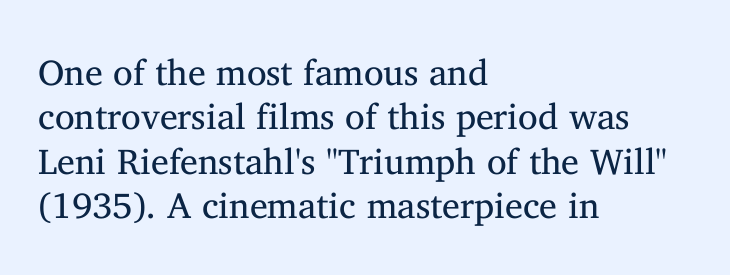
Q: Is the text bold? A: No.
Q: Is the text italic (slanted)? A: No, it is upright.
Q: Is the typeface a serif or a sans-serif typeface? A: Serif.
Q: Is the text underlined? A: No.
Q: How is the paragraph aligned? A: Left-aligned.
Q: Is the spacing between letters normal or unusually wide? A: Normal.
Q: Width (condensed, normal, or wide)? A: Normal.
Q: Stroke contrast? A: Medium.
Q: x-height? A: Medium.
Q: Monospaced? A: No.
